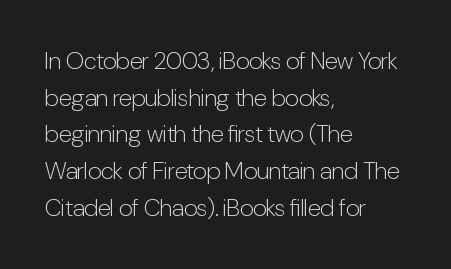
{"italic": "no", "bold": "no", "underline": "no", "align": "left", "line_spacing": "normal", "line_spacing_ratio": 1.53, "letter_spacing": "normal", "letter_spacing_em": 0.0, "glyph_px": 24}
